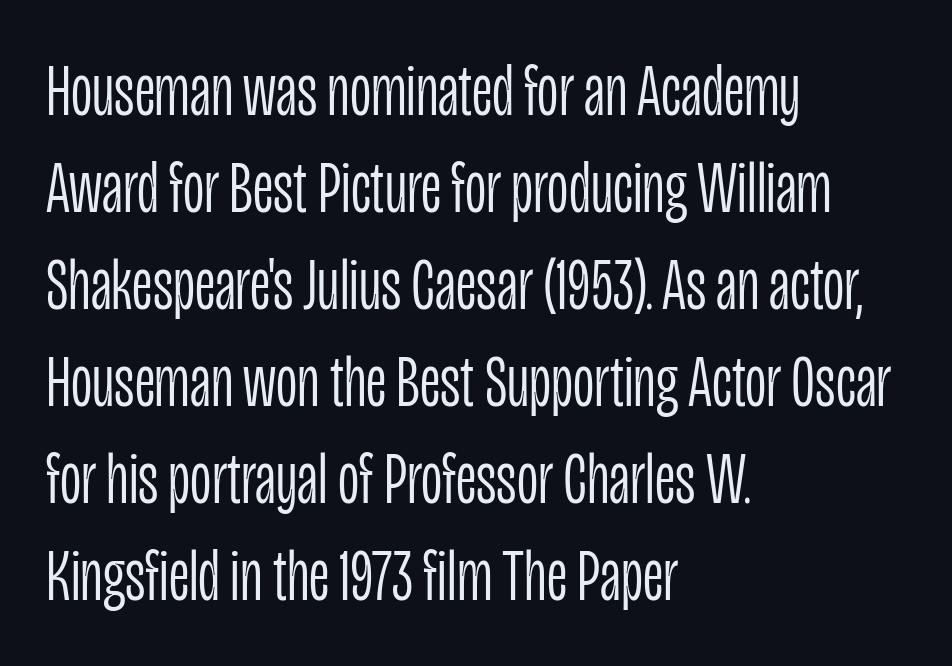
The passage shown is not underscored anywhere. The face used here is rendered with its standard letterfit. A normal amount of white space separates one row of letters from the next. In terms of posture, this sample is upright. Does the copy run flush right? No — it runs flush left. Is this a fixed-width face? No — the glyphs have proportional, varying widths.
